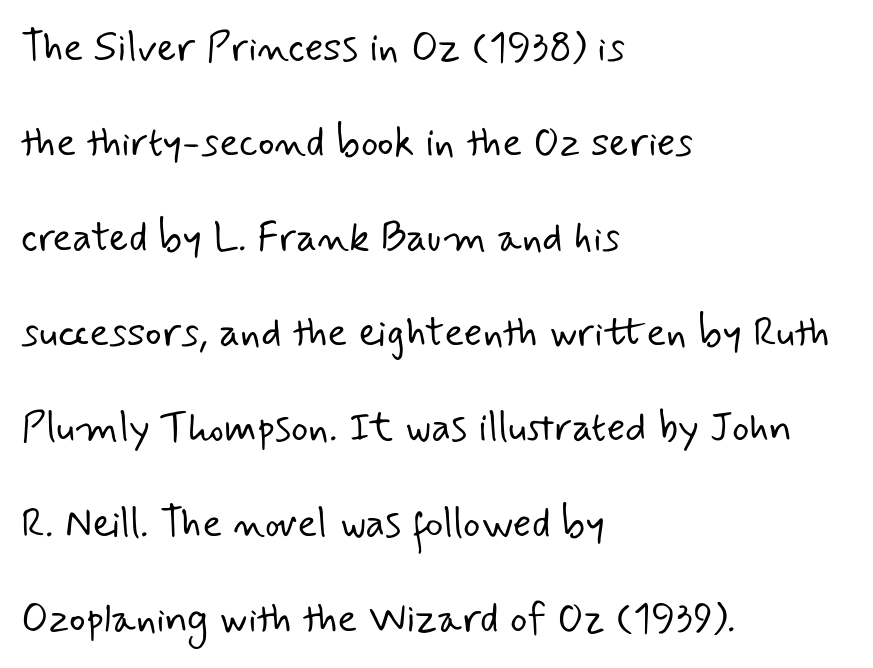
Q: Is the text bold? A: No.
Q: Is the typeface a serif or a sans-serif typeface? A: Sans-serif.
Q: Is the text underlined? A: No.
Q: How is the paragraph aligned? A: Left-aligned.
Q: Is the spacing between letters normal or unusually wide? A: Normal.
Q: Is the spacing between lines tight, normal or loose? A: Loose.
Q: Width (condensed, normal, or wide)? A: Normal.
Q: Stroke contrast? A: Low.
Q: x-height? A: Small.
Q: Monospaced? A: No.
